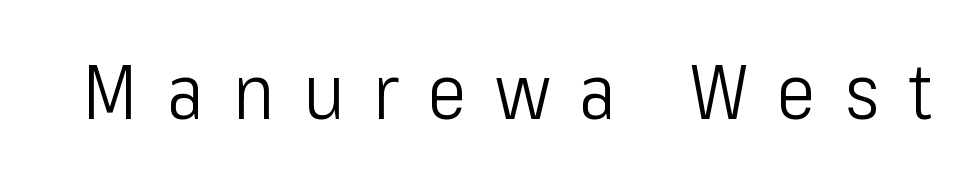
The image shows 76 px light, condensed sans-serif type, upright; set unusually wide letter spacing (+0.38 em), not underlined; low stroke contrast and a medium x-height.
